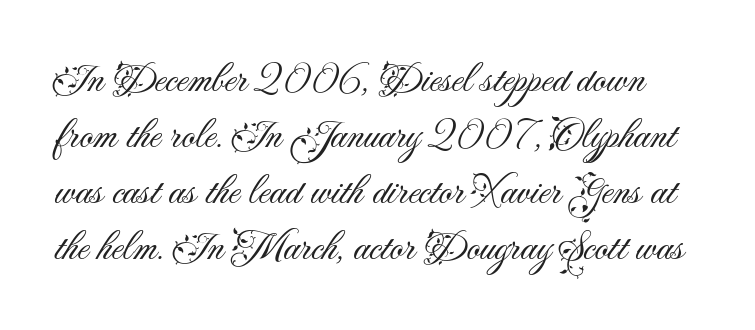
Q: Is the text bold? A: No.
Q: Is the text italic (slanted)? A: Yes.
Q: Is the typeface a serif or a sans-serif typeface? A: Sans-serif.
Q: Is the text underlined? A: No.
Q: Is the spacing between letters normal or unusually wide? A: Normal.
Q: Is the spacing between lines tight, normal or loose? A: Normal.
Q: Width (condensed, normal, or wide)? A: Normal.
Q: Stroke contrast? A: Medium.
Q: x-height? A: Small.
Q: Monospaced? A: No.
